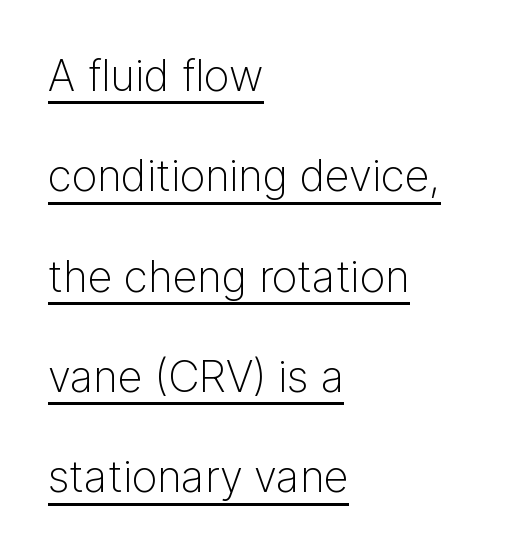
{"serif": "no", "italic": "no", "bold": "no", "weight": "light", "width": "normal", "stroke_contrast": "low", "x_height": "medium", "monospaced": "no", "underline": "yes", "align": "left", "line_spacing": "loose", "line_spacing_ratio": 2.28, "letter_spacing": "normal", "letter_spacing_em": 0.0, "glyph_px": 44}
